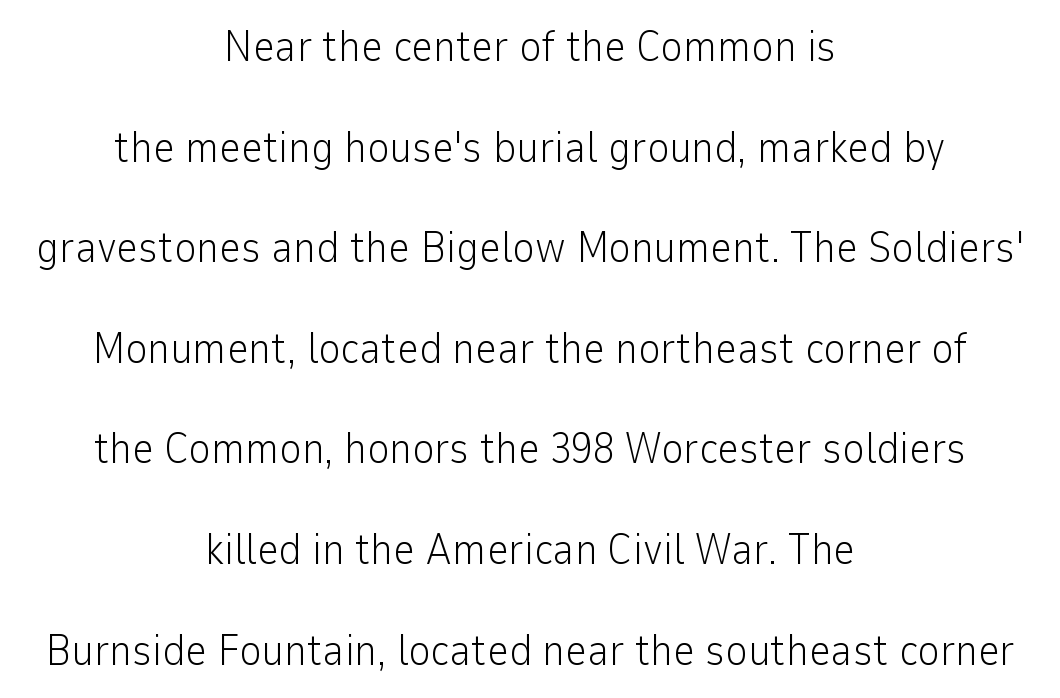
The image shows 43 px light sans-serif type, upright; set centered, loose line spacing (2.34x), normal letter spacing, not underlined; low stroke contrast and a medium x-height.
